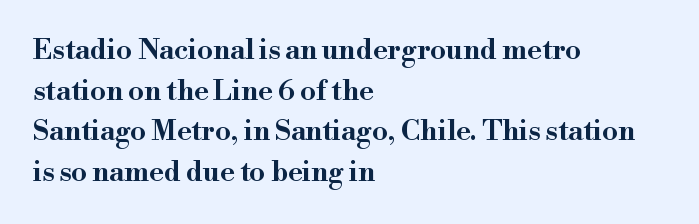
Q: Is the text italic (slanted)? A: No, it is upright.
Q: Is the typeface a serif or a sans-serif typeface? A: Serif.
Q: Is the text underlined? A: No.
Q: How is the paragraph aligned? A: Left-aligned.
Q: Is the spacing between letters normal or unusually wide? A: Normal.
Q: Is the spacing between lines tight, normal or loose? A: Normal.
Q: Width (condensed, normal, or wide)? A: Wide.
Q: Stroke contrast? A: High.
Q: x-height? A: Small.
Q: Monospaced? A: No.
